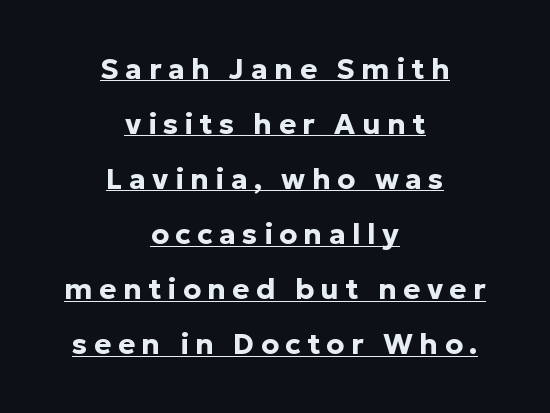
The image shows 29 px bold sans-serif type, upright; set centered, loose line spacing (1.9x), unusually wide letter spacing (+0.22 em), underlined; low stroke contrast and a medium x-height.
